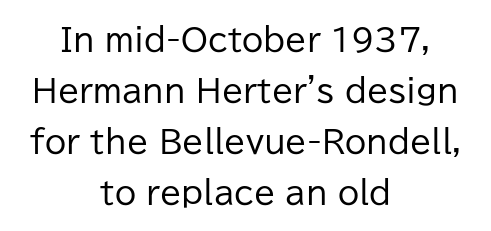
Q: Is the text bold? A: No.
Q: Is the text italic (slanted)? A: No, it is upright.
Q: Is the typeface a serif or a sans-serif typeface? A: Sans-serif.
Q: Is the text underlined? A: No.
Q: How is the paragraph aligned? A: Centered.
Q: Is the spacing between letters normal or unusually wide? A: Normal.
Q: Is the spacing between lines tight, normal or loose? A: Normal.
Q: Width (condensed, normal, or wide)? A: Normal.
Q: Stroke contrast? A: Low.
Q: x-height? A: Medium.
Q: Monospaced? A: No.
